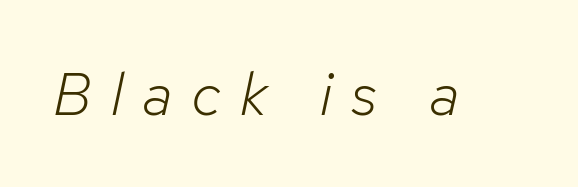
There's an unmistakable incline to the writing here. The baseline area is clear. You could only call the tracking loose — the letters float apart. The rendering uses natural spacing where letterforms have individual widths. The typesetting does not lean heavy: it is not bold.
